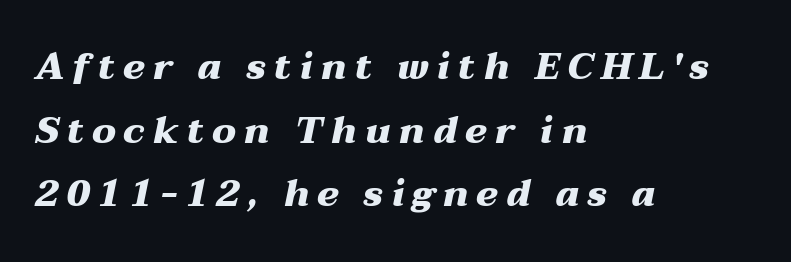
Emphasis-style slanted type is in use. Caption: bold face, heavy strokes. Honestly, there is no underline to notice here at all. The passage shown is typed in a proportional face where columns would drift.
